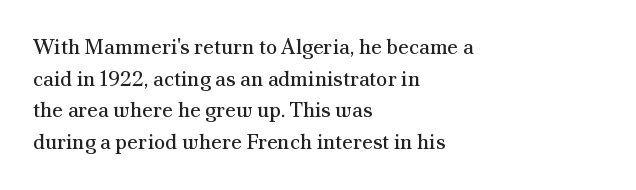
Style check: upright. Leftover space on each line is placed entirely after the last word. The rows are spaced the way most documents space them. The font is comparable to plain body text, perhaps lighter. Honestly, there is no underline to notice here at all. Nobody touched the tracking dial on this one.
